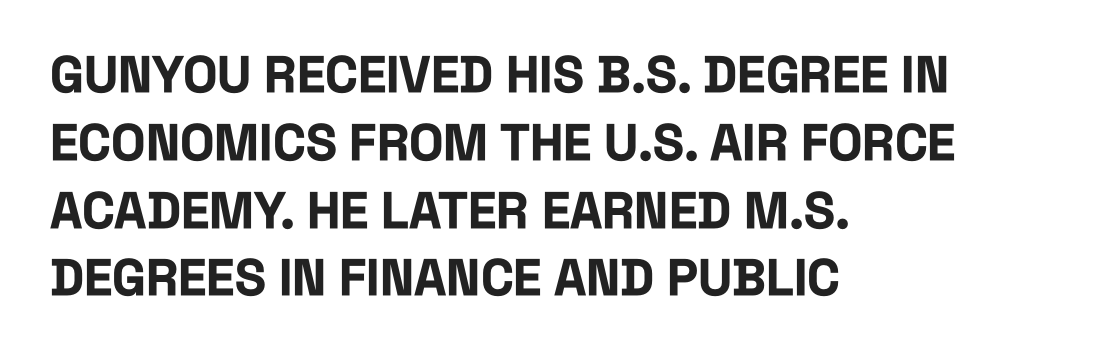
Q: Is the text bold? A: Yes.
Q: Is the text italic (slanted)? A: No, it is upright.
Q: Is the typeface a serif or a sans-serif typeface? A: Sans-serif.
Q: Is the text underlined? A: No.
Q: How is the paragraph aligned? A: Left-aligned.
Q: Is the spacing between letters normal or unusually wide? A: Normal.
Q: Is the spacing between lines tight, normal or loose? A: Normal.
Q: Width (condensed, normal, or wide)? A: Condensed.
Q: Stroke contrast? A: Low.
Q: x-height? A: Large.
Q: Monospaced? A: No.
